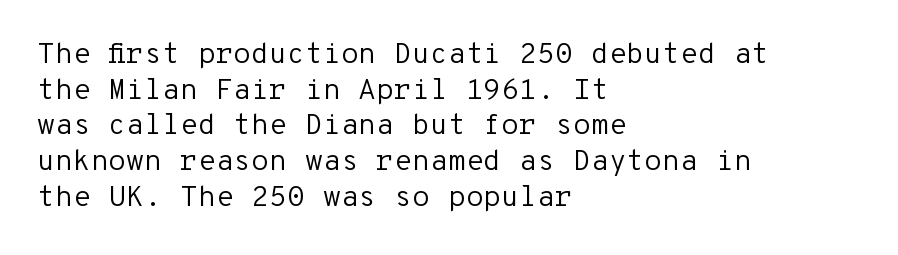
{"serif": "no", "italic": "no", "bold": "no", "weight": "regular", "width": "normal", "stroke_contrast": "low", "x_height": "medium", "monospaced": "yes", "underline": "no", "align": "left", "line_spacing_ratio": 1.23, "letter_spacing": "normal", "letter_spacing_em": 0.0, "glyph_px": 29}
